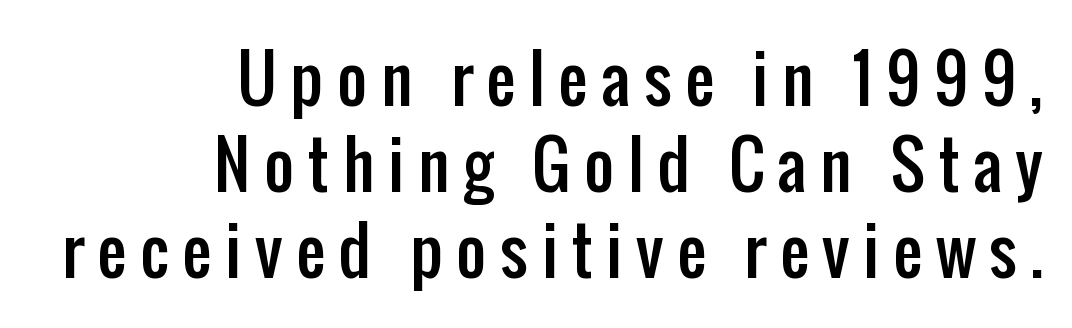
The image shows 65 px condensed sans-serif type, upright; set right-aligned, normal line spacing (1.32x), unusually wide letter spacing (+0.21 em), not underlined; low stroke contrast and a medium x-height.
